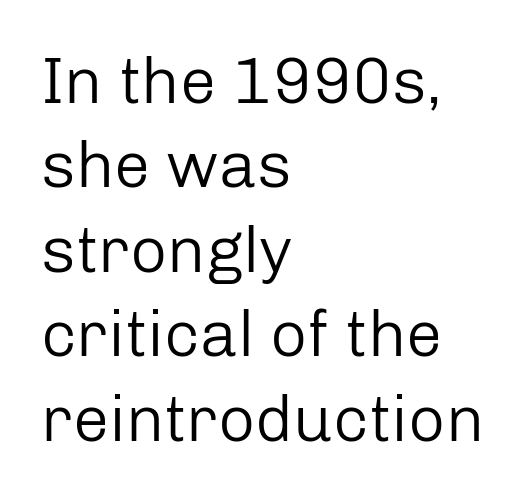
The image shows 65 px regular-weight sans-serif type, upright; set left-aligned, normal line spacing (1.3x), normal letter spacing, not underlined; low stroke contrast and a medium x-height.
